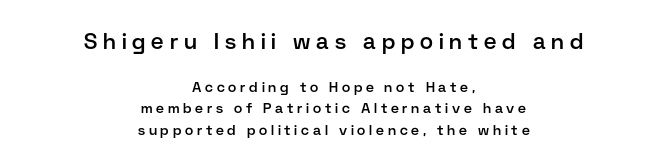
{"italic": "no", "bold": "semi", "underline": "no", "align": "center", "line_spacing": "normal", "line_spacing_ratio": 1.52, "letter_spacing": "wide", "letter_spacing_em": 0.27, "larger_block": "first", "size_ratio": 1.57, "glyph_px": 22}
